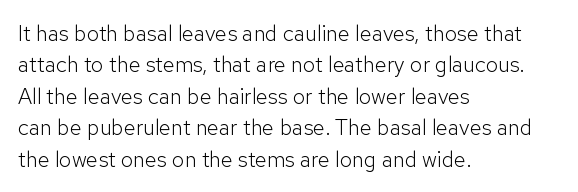
The line-height multiplier appears to be the usual default. The ragged edge is on the right, which tells us the setting is flush left. A typesetter would mark this as roman, not italic. This sample uses plain, unmodified letter spacing. No letter is thick-stroked: the sample isn't bold.
